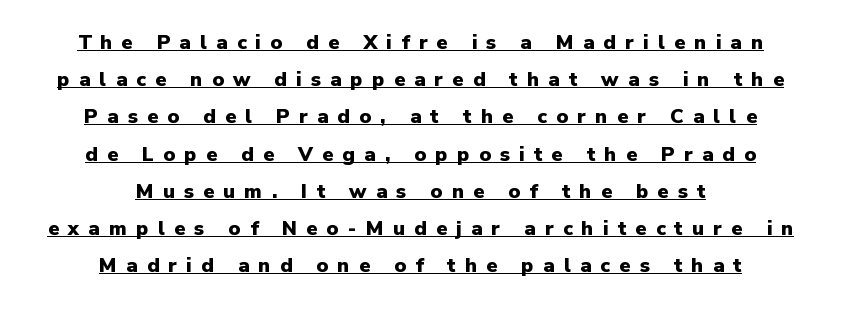
Q: Is the text bold? A: Yes.
Q: Is the text italic (slanted)? A: No, it is upright.
Q: Is the text underlined? A: Yes.
Q: How is the paragraph aligned? A: Centered.
Q: Is the spacing between letters normal or unusually wide? A: Unusually wide.
